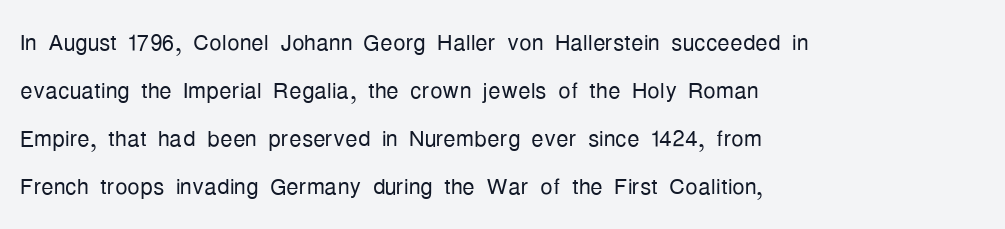
Q: Is the text bold? A: No.
Q: Is the text italic (slanted)? A: No, it is upright.
Q: Is the typeface a serif or a sans-serif typeface? A: Sans-serif.
Q: Is the text underlined? A: No.
Q: How is the paragraph aligned? A: Left-aligned.
Q: Is the spacing between letters normal or unusually wide? A: Normal.
Q: Is the spacing between lines tight, normal or loose? A: Normal.
Q: Width (condensed, normal, or wide)? A: Condensed.
Q: Stroke contrast? A: Low.
Q: x-height? A: Medium.
Q: Monospaced? A: No.
